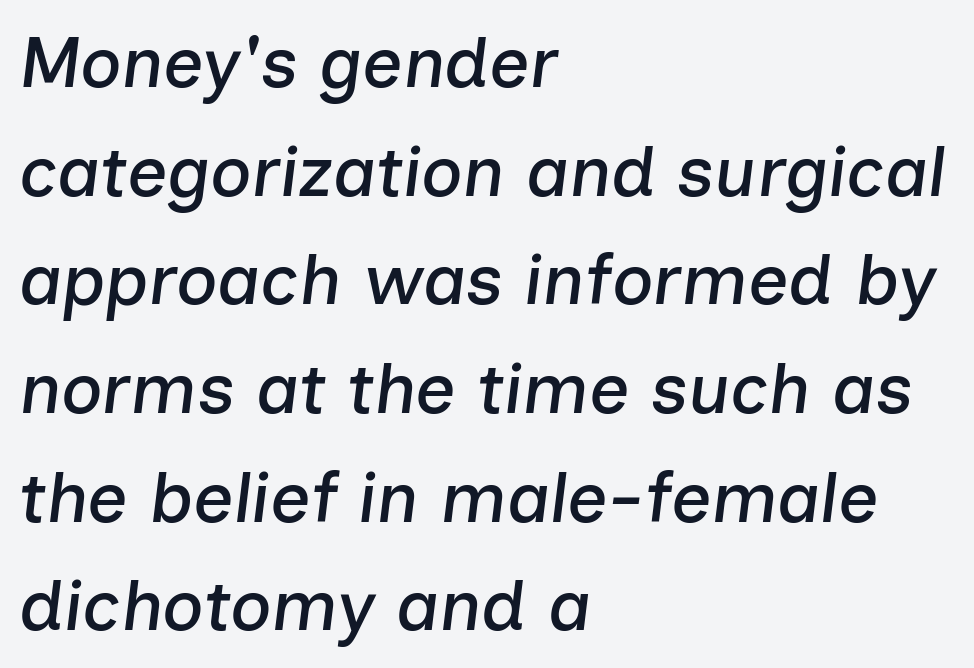
{"italic": "yes", "lean": "right", "slant_degrees": 7, "width": "normal", "stroke_contrast": "low", "x_height": "medium", "monospaced": "no", "underline": "no", "align": "left", "line_spacing": "normal", "line_spacing_ratio": 1.53, "letter_spacing": "normal", "letter_spacing_em": 0.0, "glyph_px": 71}
